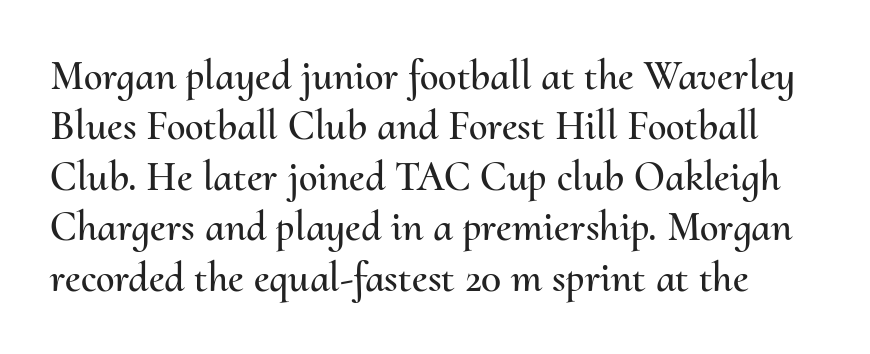
Q: Is the text italic (slanted)? A: No, it is upright.
Q: Is the text underlined? A: No.
Q: Is the spacing between letters normal or unusually wide? A: Normal.
Q: Width (condensed, normal, or wide)? A: Normal.
Q: Stroke contrast? A: Medium.
Q: x-height? A: Small.
Q: Monospaced? A: No.
